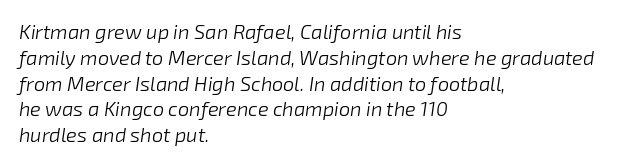
The image shows 20 px text type, italic (leaning right); set left-aligned, normal line spacing (1.29x), normal letter spacing, not underlined.
